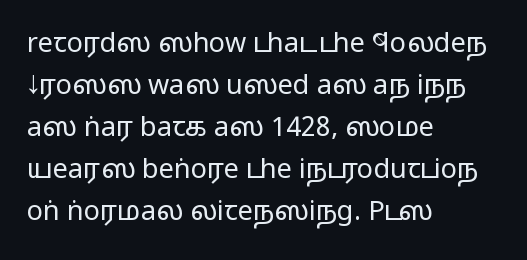
The image shows 27 px text type, upright; set left-aligned, normal line spacing (1.56x), normal letter spacing, not underlined.
